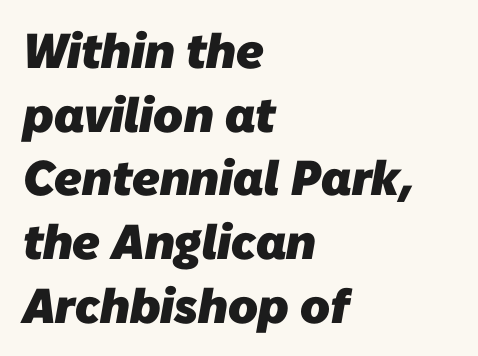
Q: Is the text bold? A: Yes.
Q: Is the typeface a serif or a sans-serif typeface? A: Sans-serif.
Q: Is the text underlined? A: No.
Q: How is the paragraph aligned? A: Left-aligned.
Q: Is the spacing between letters normal or unusually wide? A: Normal.
Q: Is the spacing between lines tight, normal or loose? A: Normal.
Q: Width (condensed, normal, or wide)? A: Normal.
Q: Stroke contrast? A: Low.
Q: x-height? A: Medium.
Q: Monospaced? A: No.
